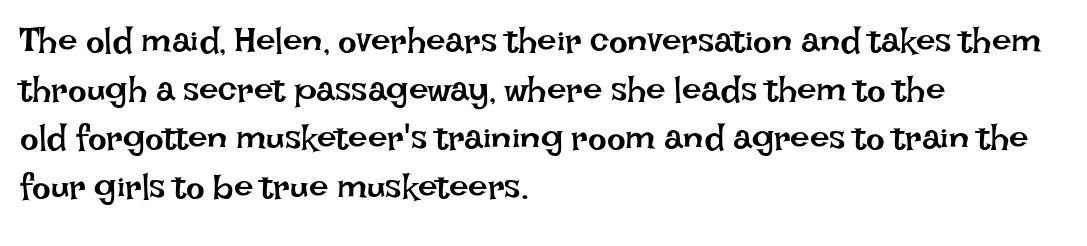
Q: Is the text bold? A: No.
Q: Is the text italic (slanted)? A: No, it is upright.
Q: Is the text underlined? A: No.
Q: How is the paragraph aligned? A: Left-aligned.
Q: Is the spacing between letters normal or unusually wide? A: Normal.
Q: Is the spacing between lines tight, normal or loose? A: Normal.
Q: Width (condensed, normal, or wide)? A: Normal.
Q: Stroke contrast? A: Low.
Q: x-height? A: Large.
Q: Monospaced? A: No.
